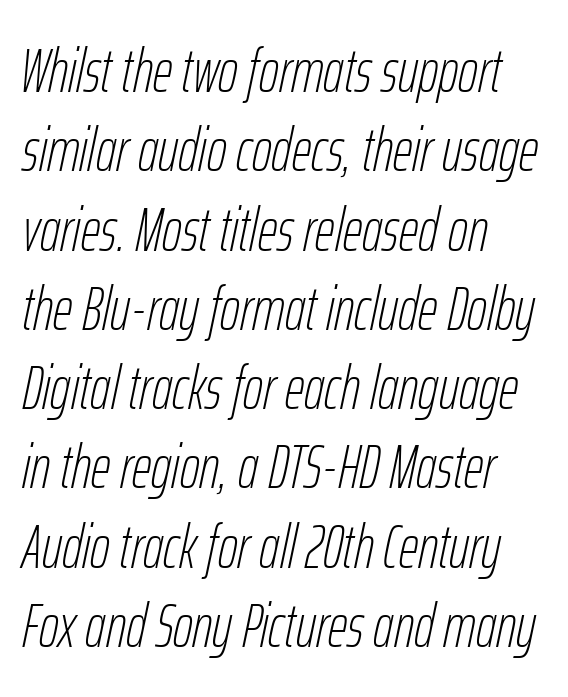
The image shows 61 px thin, condensed type, italic (leaning right); set left-aligned, normal line spacing (1.3x), normal letter spacing, not underlined; low stroke contrast and a medium x-height.
